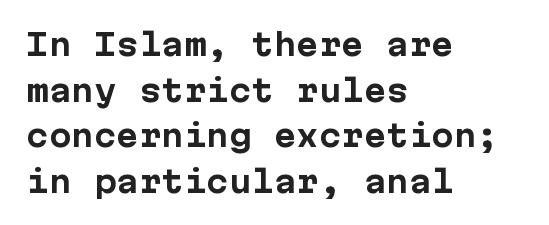
Looks like terminal output: every glyph gets an equal slot. Unlike a traditional serif, this face leaves its strokes unadorned. The paragraph has a hard left edge and a soft right edge. Descenders hang freely into open space. Notice how the stems are strictly vertical — no italics here. Rows of type keep a routine distance in the vertical direction.
